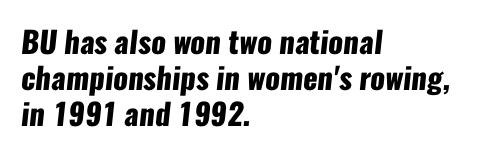
Q: Is the text bold? A: Yes.
Q: Is the typeface a serif or a sans-serif typeface? A: Sans-serif.
Q: Is the text underlined? A: No.
Q: How is the paragraph aligned? A: Left-aligned.
Q: Is the spacing between letters normal or unusually wide? A: Normal.
Q: Width (condensed, normal, or wide)? A: Condensed.
Q: Stroke contrast? A: Low.
Q: x-height? A: Medium.
Q: Monospaced? A: No.
